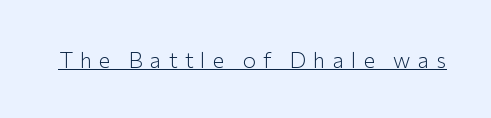
Q: Is the text bold? A: No.
Q: Is the text italic (slanted)? A: No, it is upright.
Q: Is the text underlined? A: Yes.
Q: Is the spacing between letters normal or unusually wide? A: Unusually wide.
